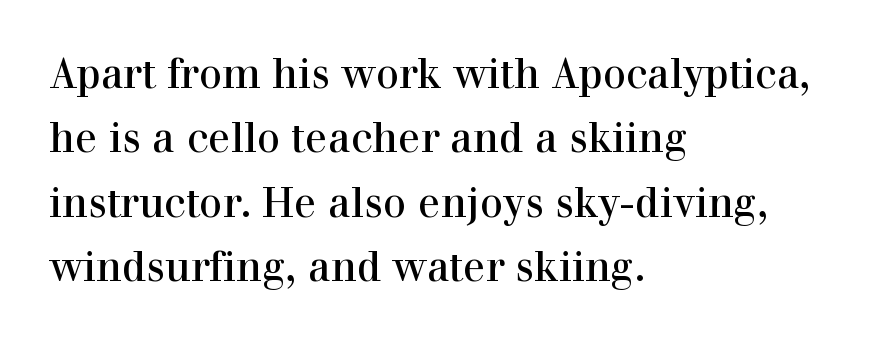
The image shows 41 px serif type, upright; set left-aligned, normal line spacing (1.57x), normal letter spacing, not underlined; a medium x-height.
